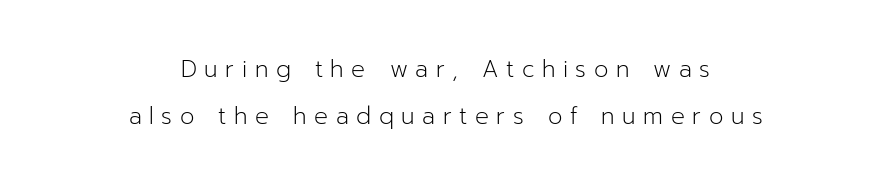
Leftover space on each line is divided equally before and after the words. The gap between lines stays unmarked. The rendering uses a large line-height, opening up the rows. Substantial extra tracking has been applied to these lines.
